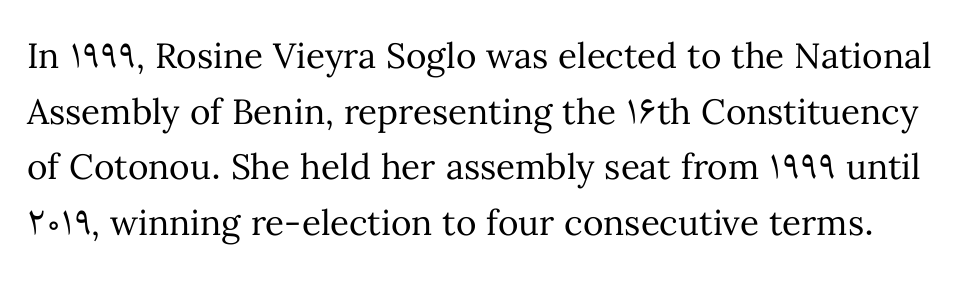
The rendering uses a moderate line-height, typical for paragraphs. The gaps between neighbouring characters are ordinary and unremarkable. The passage shown is not bold in any degree. Here the designer chose a conventional face with non-uniform glyph widths.
